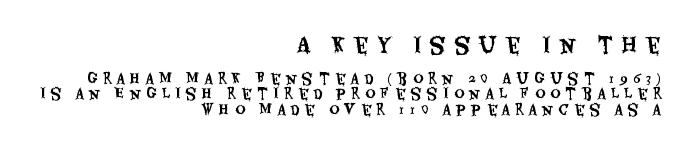
{"italic": "no", "underline": "no", "align": "right", "line_spacing": "tight", "line_spacing_ratio": 1.13, "letter_spacing": "wide", "letter_spacing_em": 0.38, "larger_block": "first", "size_ratio": 1.5, "glyph_px": 21}
